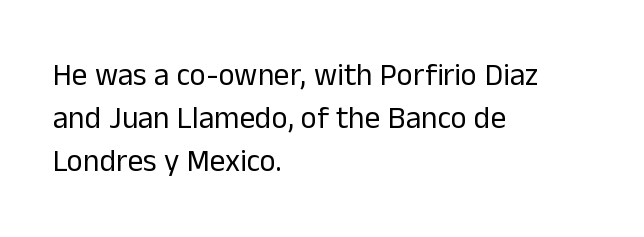
Short note: letters normally spaced. Leftover space on each line is placed entirely after the last word. Font category for this specimen: sans-serif. Think standard paragraph weight, or any step lighter than that.
